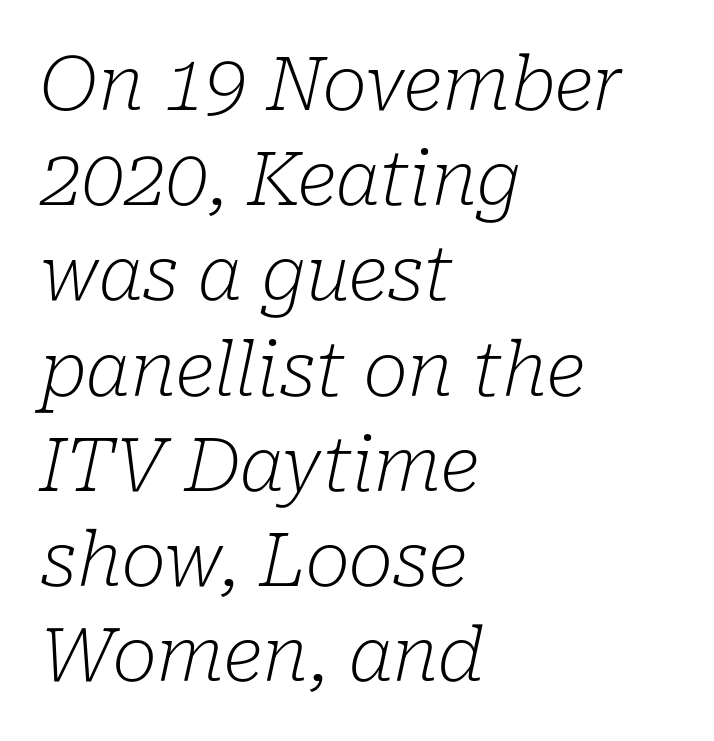
The image shows 75 px light serif type, italic (leaning right); set left-aligned, normal line spacing (1.27x), normal letter spacing, not underlined; low stroke contrast and a medium x-height.
